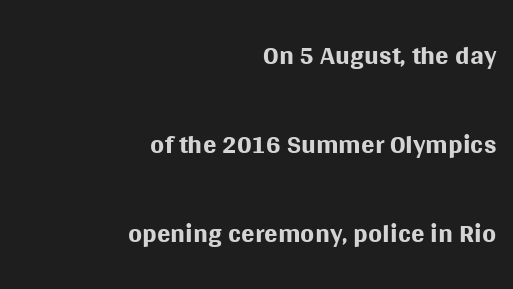
One glance says open: line gaps are wider than usual. In terms of letterspacing, this is plain default setting. Is this a heavy cut? Hardly; it is regular or lighter. Posture: vertical. The space beneath each line is pristine and unruled. One-word summary of the alignment: right.
